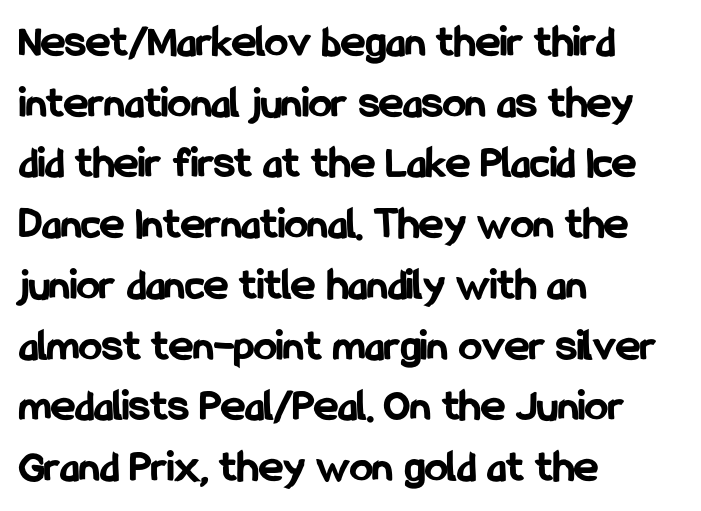
The image shows 46 px bold, condensed sans-serif type, upright; set left-aligned, normal line spacing (1.32x), normal letter spacing, not underlined; low stroke contrast and a medium x-height.
